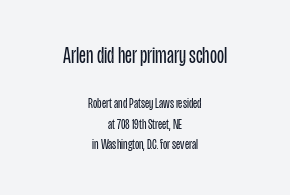
This rendering features lettering with no underline. This reads as an unemphasized weight, regular at the heaviest. Character size in the leading block exceeds that of the trailing block. Honestly, the row spacing looks completely unremarkable. The passage is arranged like a title page — every line centered. Is there any slant? The stems are plumb.
